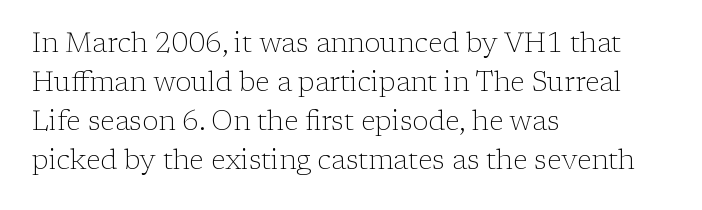
The image shows 27 px text type, upright; set left-aligned, normal line spacing (1.45x), normal letter spacing, not underlined.
